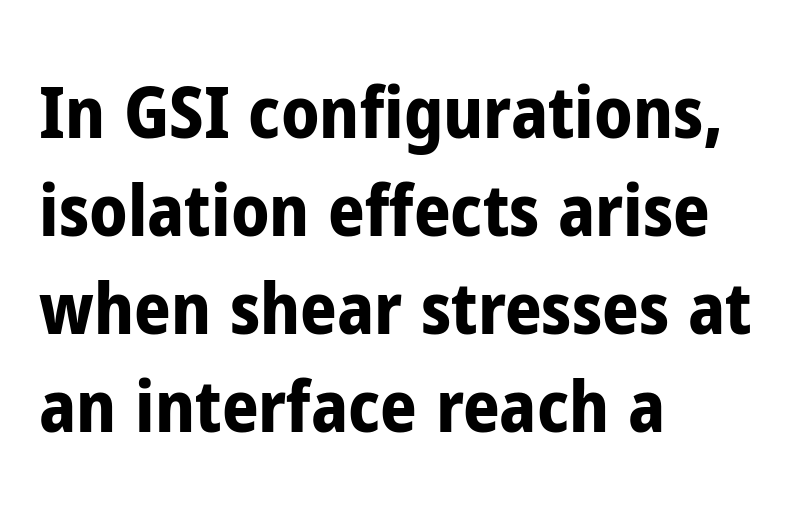
Q: Is the text bold? A: Yes.
Q: Is the text italic (slanted)? A: No, it is upright.
Q: Is the typeface a serif or a sans-serif typeface? A: Sans-serif.
Q: Is the text underlined? A: No.
Q: How is the paragraph aligned? A: Left-aligned.
Q: Is the spacing between letters normal or unusually wide? A: Normal.
Q: Is the spacing between lines tight, normal or loose? A: Normal.
Q: Width (condensed, normal, or wide)? A: Condensed.
Q: Stroke contrast? A: Low.
Q: x-height? A: Medium.
Q: Monospaced? A: No.
